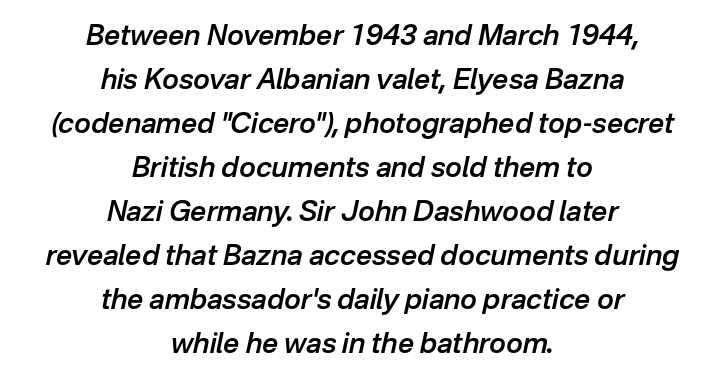
{"italic": "yes", "lean": "right", "slant_degrees": 12, "bold": "semi", "weight": "semibold", "width": "normal", "stroke_contrast": "low", "x_height": "medium", "monospaced": "no", "underline": "no", "align": "center", "line_spacing": "normal", "line_spacing_ratio": 1.57, "letter_spacing": "normal", "letter_spacing_em": 0.0, "glyph_px": 28}
